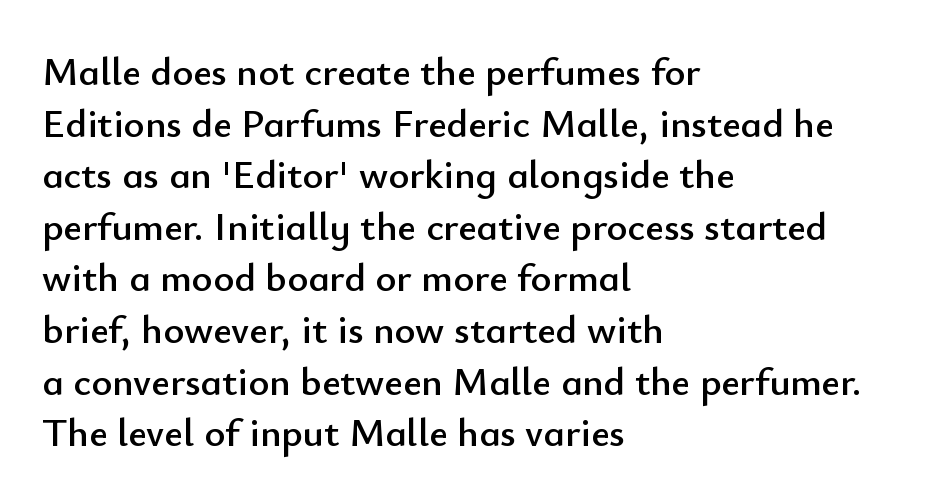
{"serif": "no", "italic": "no", "width": "normal", "stroke_contrast": "low", "x_height": "small", "monospaced": "no", "underline": "no", "align": "left", "line_spacing": "normal", "line_spacing_ratio": 1.29, "letter_spacing": "normal", "letter_spacing_em": 0.0, "glyph_px": 40}
